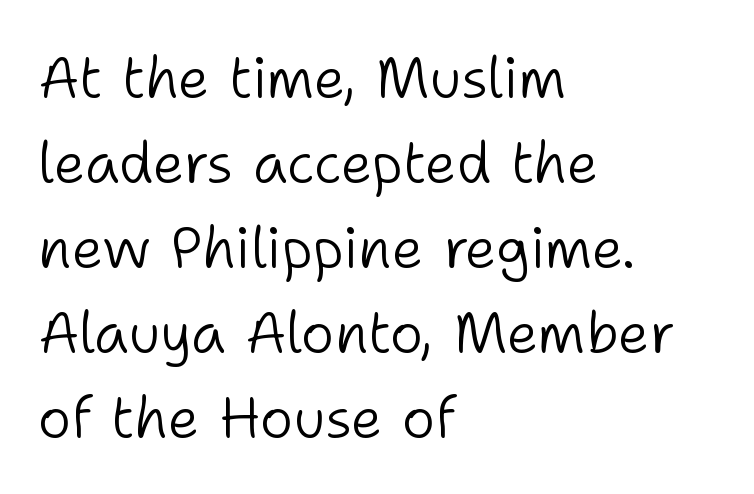
Q: Is the text bold? A: No.
Q: Is the text italic (slanted)? A: No, it is upright.
Q: Is the typeface a serif or a sans-serif typeface? A: Sans-serif.
Q: Is the text underlined? A: No.
Q: How is the paragraph aligned? A: Left-aligned.
Q: Is the spacing between letters normal or unusually wide? A: Normal.
Q: Is the spacing between lines tight, normal or loose? A: Normal.
Q: Width (condensed, normal, or wide)? A: Normal.
Q: Stroke contrast? A: Low.
Q: x-height? A: Medium.
Q: Monospaced? A: No.
